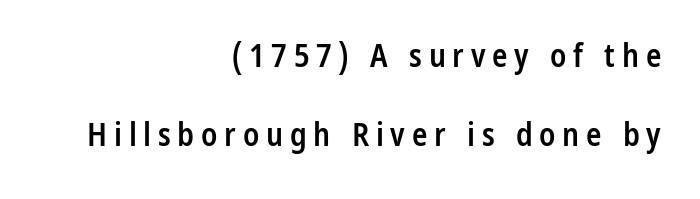
{"serif": "no", "italic": "no", "bold": "semi", "weight": "semibold", "width": "condensed", "stroke_contrast": "low", "x_height": "medium", "monospaced": "no", "underline": "no", "align": "right", "line_spacing": "loose", "line_spacing_ratio": 2.47, "letter_spacing": "wide", "letter_spacing_em": 0.21, "glyph_px": 32}
